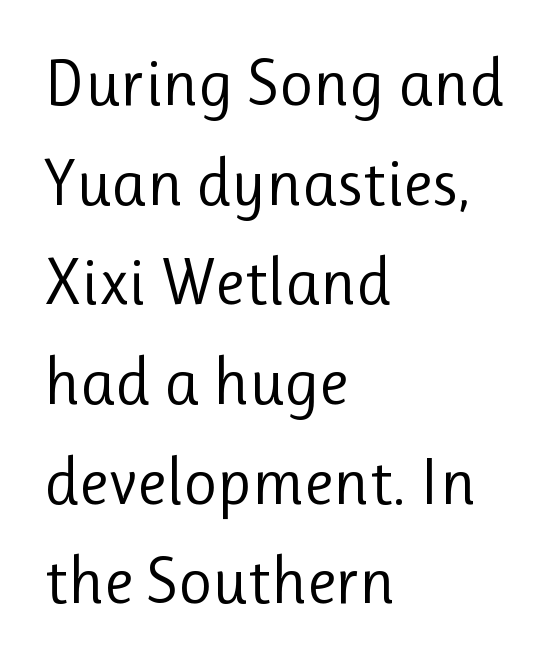
The image shows 66 px regular-weight sans-serif type, upright; set left-aligned, normal line spacing (1.51x), normal letter spacing, not underlined; low stroke contrast and a medium x-height.
